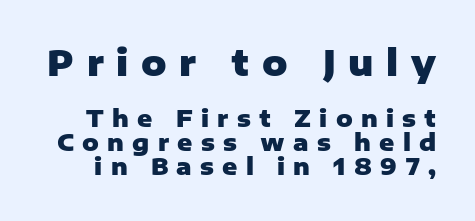
The image shows 35 px heavy sans-serif type, upright; set tight line spacing (1.04x), unusually wide letter spacing (+0.36 em), not underlined; the first (top) block is 1.52x larger; low stroke contrast and a medium x-height.
